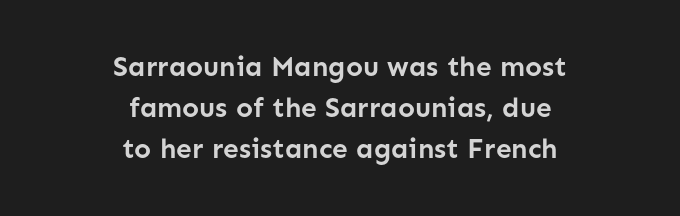
{"serif": "no", "italic": "no", "bold": "yes", "weight": "semibold", "width": "normal", "stroke_contrast": "low", "x_height": "medium", "monospaced": "no", "underline": "no", "align": "center", "line_spacing": "normal", "line_spacing_ratio": 1.47, "letter_spacing": "normal", "letter_spacing_em": 0.0, "glyph_px": 28}
